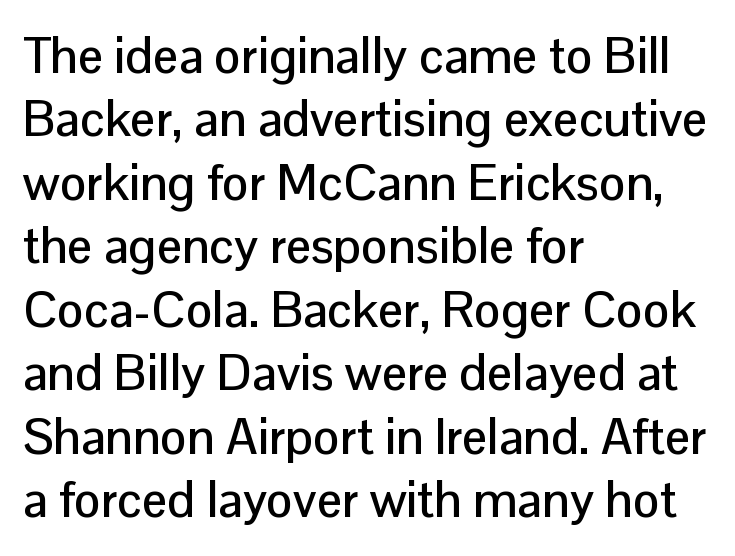
Q: Is the text italic (slanted)? A: No, it is upright.
Q: Is the typeface a serif or a sans-serif typeface? A: Sans-serif.
Q: Is the text underlined? A: No.
Q: How is the paragraph aligned? A: Left-aligned.
Q: Is the spacing between letters normal or unusually wide? A: Normal.
Q: Is the spacing between lines tight, normal or loose? A: Normal.
Q: Width (condensed, normal, or wide)? A: Normal.
Q: Stroke contrast? A: Low.
Q: x-height? A: Medium.
Q: Monospaced? A: No.
